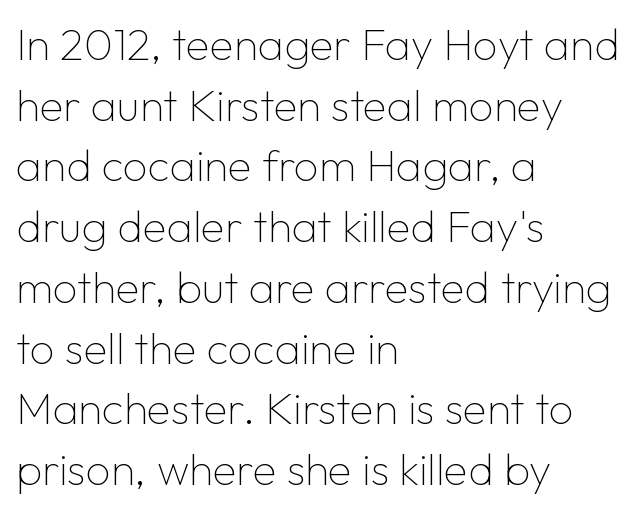
The image shows 44 px thin sans-serif type, upright; set left-aligned, normal line spacing (1.38x), normal letter spacing, not underlined; low stroke contrast and a medium x-height.
